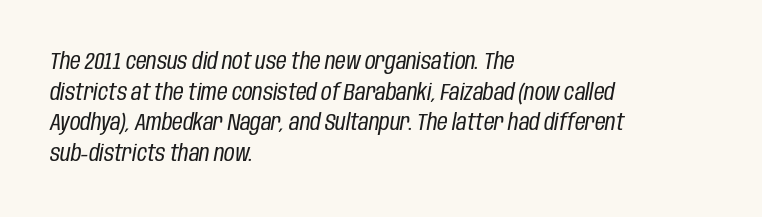
The image shows 23 px text type, italic (leaning right); set left-aligned, normal line spacing (1.33x), normal letter spacing, not underlined.
